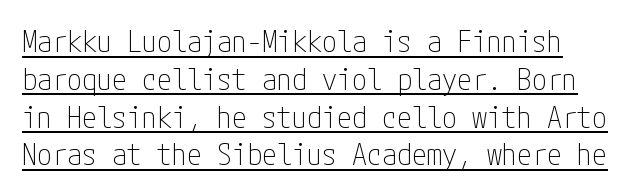
{"serif": "no", "italic": "no", "bold": "no", "weight": "thin", "width": "condensed", "stroke_contrast": "low", "x_height": "medium", "underline": "yes", "line_spacing": "normal", "line_spacing_ratio": 1.26, "letter_spacing": "normal", "letter_spacing_em": 0.0, "glyph_px": 30}
